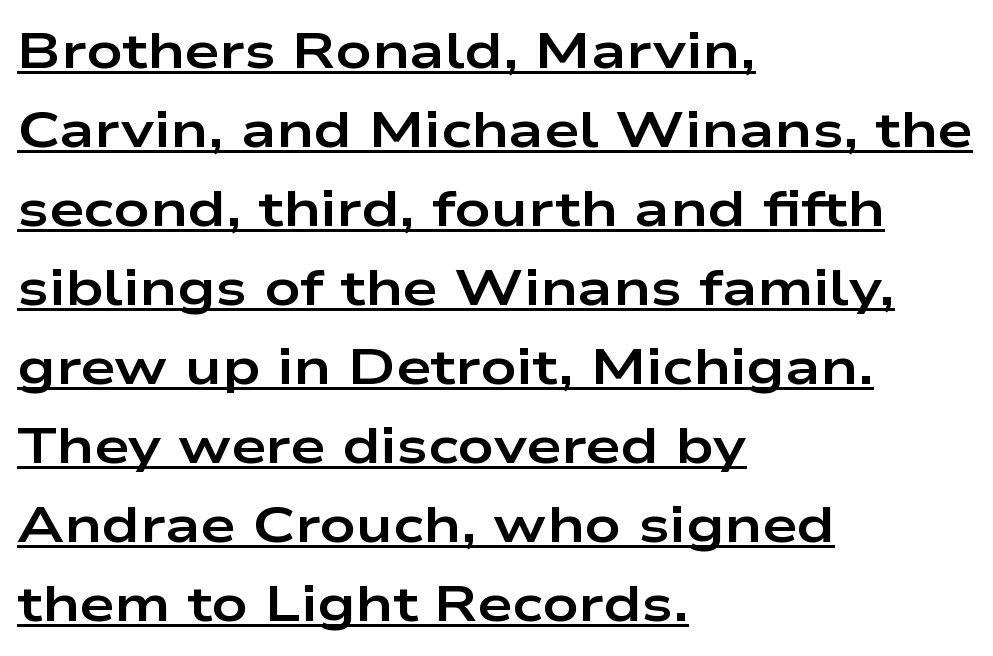
The image shows 50 px bold, wide sans-serif type, upright; set left-aligned, normal line spacing (1.58x), normal letter spacing, underlined; low stroke contrast and a medium x-height.
